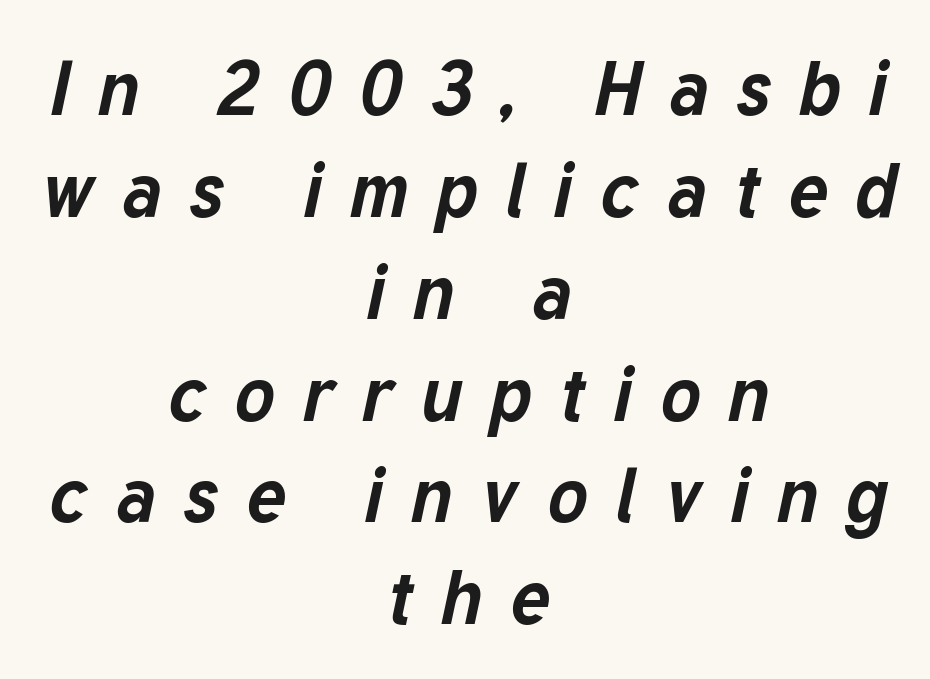
Q: Is the text bold? A: Yes.
Q: Is the text italic (slanted)? A: Yes, it leans right by about 12 degrees.
Q: Is the text underlined? A: No.
Q: How is the paragraph aligned? A: Centered.
Q: Is the spacing between letters normal or unusually wide? A: Unusually wide.
Q: Is the spacing between lines tight, normal or loose? A: Normal.
Q: Width (condensed, normal, or wide)? A: Normal.
Q: Stroke contrast? A: Low.
Q: x-height? A: Medium.
Q: Monospaced? A: No.
